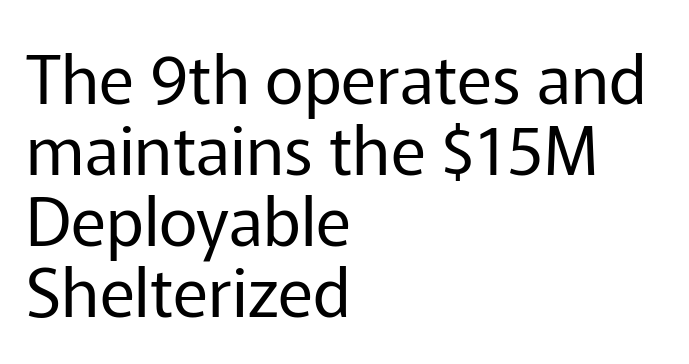
Q: Is the text bold? A: No.
Q: Is the text italic (slanted)? A: No, it is upright.
Q: Is the typeface a serif or a sans-serif typeface? A: Sans-serif.
Q: Is the text underlined? A: No.
Q: How is the paragraph aligned? A: Left-aligned.
Q: Is the spacing between letters normal or unusually wide? A: Normal.
Q: Is the spacing between lines tight, normal or loose? A: Tight.
Q: Width (condensed, normal, or wide)? A: Normal.
Q: Stroke contrast? A: Low.
Q: x-height? A: Medium.
Q: Monospaced? A: No.
